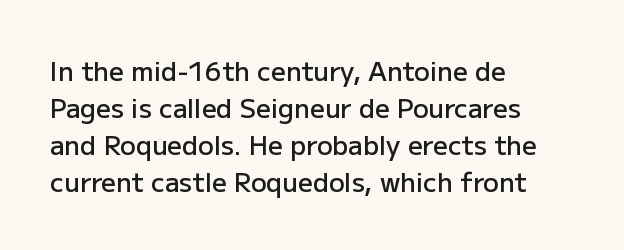
The image shows 26 px text type, upright; set left-aligned, normal line spacing (1.42x), normal letter spacing, not underlined.
